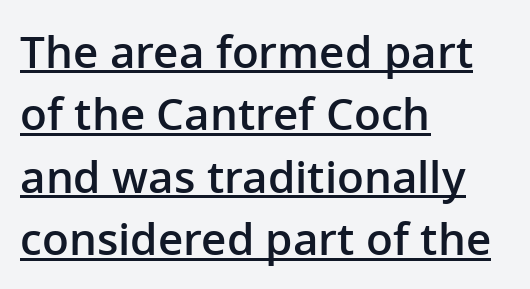
{"serif": "no", "italic": "no", "bold": "semi", "weight": "semibold", "width": "normal", "stroke_contrast": "low", "x_height": "medium", "monospaced": "no", "underline": "yes", "align": "left", "line_spacing": "normal", "line_spacing_ratio": 1.42, "letter_spacing": "normal", "letter_spacing_em": 0.0, "glyph_px": 44}
